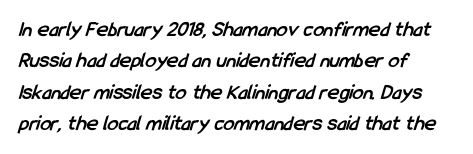
The image shows 22 px bold type; set left-aligned, normal line spacing (1.43x), normal letter spacing, not underlined.
